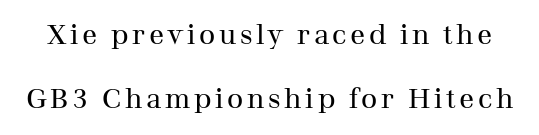
The image shows 28 px regular-weight serif type, upright; set loose line spacing (2.28x), not underlined; medium stroke contrast and a medium x-height.
